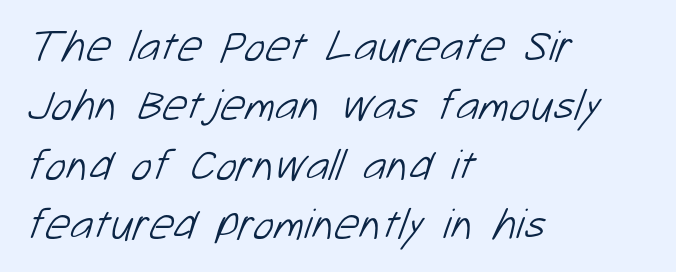
Looks like regular typesetting: each glyph gets only the width it needs. What stands out about the letter spacing? Nothing — it is the standard amount. Unmarked baselines from the first word to the last. Regarding leading, the lines here are spaced in the standard way. Letters have the restrained weight of plain body copy at most. The setting favours the left margin, as ordinary paragraphs usually do.
